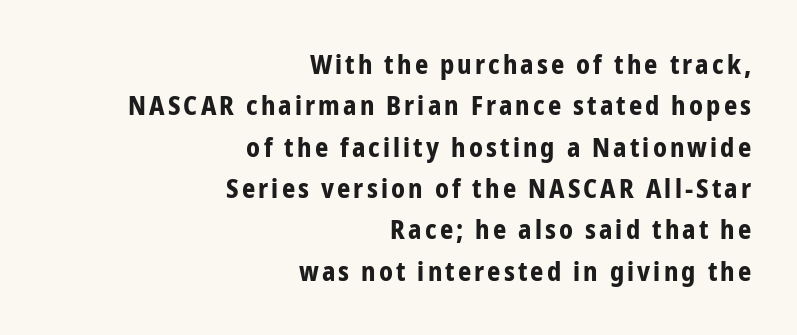
Q: Is the text bold? A: Yes.
Q: Is the text italic (slanted)? A: No, it is upright.
Q: Is the text underlined? A: No.
Q: How is the paragraph aligned? A: Right-aligned.
Q: Is the spacing between lines tight, normal or loose? A: Normal.
